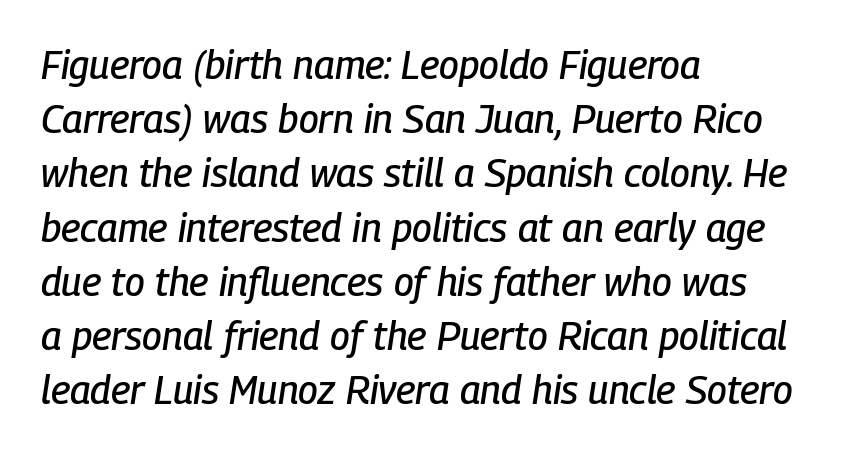
Q: Is the text italic (slanted)? A: Yes, it leans right by about 9 degrees.
Q: Is the text underlined? A: No.
Q: How is the paragraph aligned? A: Left-aligned.
Q: Is the spacing between letters normal or unusually wide? A: Normal.
Q: Is the spacing between lines tight, normal or loose? A: Normal.
Q: Width (condensed, normal, or wide)? A: Condensed.
Q: Stroke contrast? A: Low.
Q: x-height? A: Medium.
Q: Monospaced? A: No.
